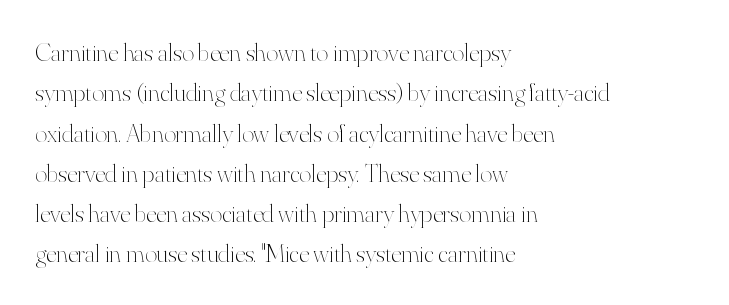
The image shows 26 px text type, upright; set left-aligned, normal line spacing (1.55x), normal letter spacing, not underlined.
